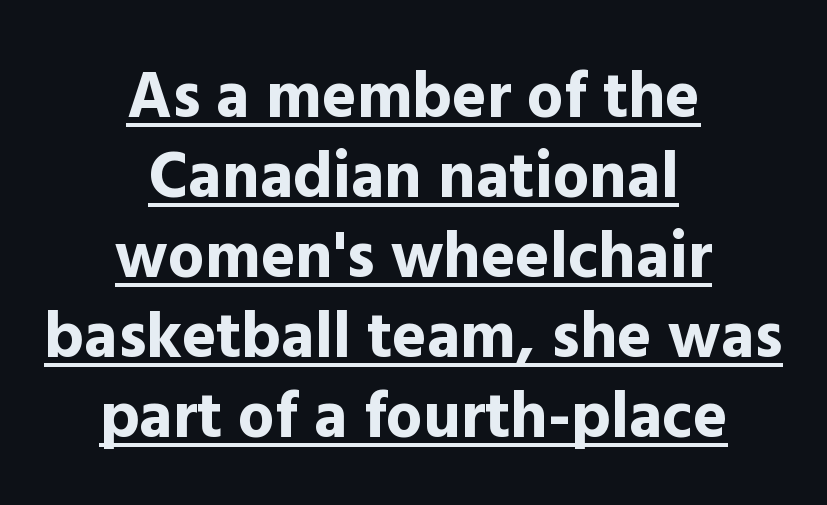
Short note: letters normally spaced. Every letter is thick-stroked: bold, no question. Serif or sans? Sans — the stroke terminals are bare. The axis of the letterforms is exactly vertical. Caption: multi-line text, centered on the measure.
